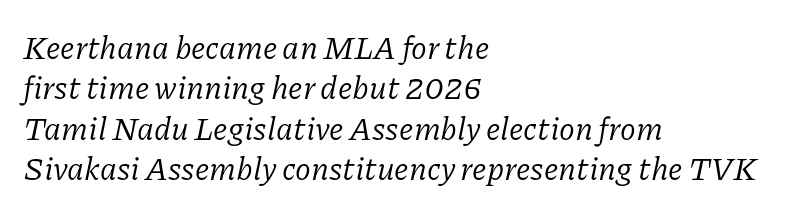
Q: Is the text bold? A: No.
Q: Is the text italic (slanted)? A: Yes, it leans right by about 11 degrees.
Q: Is the typeface a serif or a sans-serif typeface? A: Serif.
Q: Is the text underlined? A: No.
Q: How is the paragraph aligned? A: Left-aligned.
Q: Is the spacing between letters normal or unusually wide? A: Normal.
Q: Is the spacing between lines tight, normal or loose? A: Normal.
Q: Width (condensed, normal, or wide)? A: Normal.
Q: Stroke contrast? A: Low.
Q: x-height? A: Medium.
Q: Monospaced? A: No.
